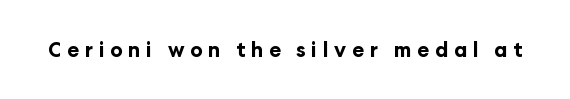
Q: Is the text bold? A: Yes.
Q: Is the text italic (slanted)? A: No, it is upright.
Q: Is the text underlined? A: No.
Q: Is the spacing between letters normal or unusually wide? A: Unusually wide.
